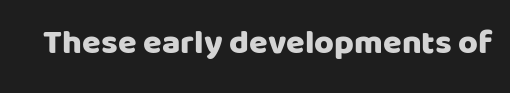
Q: Is the text italic (slanted)? A: No, it is upright.
Q: Is the typeface a serif or a sans-serif typeface? A: Sans-serif.
Q: Is the text underlined? A: No.
Q: Is the spacing between letters normal or unusually wide? A: Normal.
Q: Width (condensed, normal, or wide)? A: Normal.
Q: Stroke contrast? A: Low.
Q: x-height? A: Large.
Q: Monospaced? A: No.
